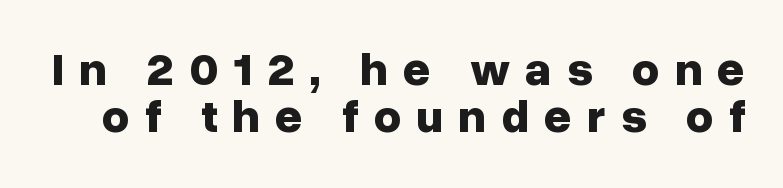
Q: Is the text bold? A: Yes.
Q: Is the text italic (slanted)? A: No, it is upright.
Q: Is the typeface a serif or a sans-serif typeface? A: Sans-serif.
Q: Is the text underlined? A: No.
Q: Is the spacing between letters normal or unusually wide? A: Unusually wide.
Q: Is the spacing between lines tight, normal or loose? A: Tight.
Q: Width (condensed, normal, or wide)? A: Normal.
Q: Stroke contrast? A: Low.
Q: x-height? A: Medium.
Q: Monospaced? A: No.
